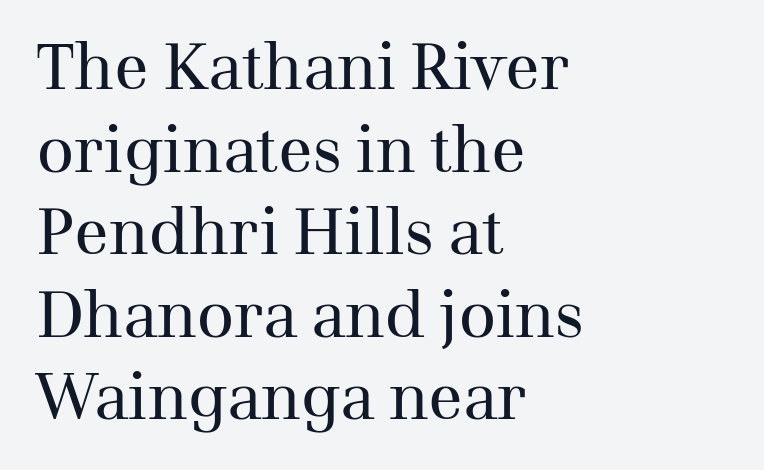
Q: Is the text bold? A: No.
Q: Is the text italic (slanted)? A: No, it is upright.
Q: Is the typeface a serif or a sans-serif typeface? A: Serif.
Q: Is the text underlined? A: No.
Q: How is the paragraph aligned? A: Left-aligned.
Q: Is the spacing between letters normal or unusually wide? A: Normal.
Q: Is the spacing between lines tight, normal or loose? A: Normal.
Q: Width (condensed, normal, or wide)? A: Normal.
Q: Stroke contrast? A: Medium.
Q: x-height? A: Medium.
Q: Monospaced? A: No.
